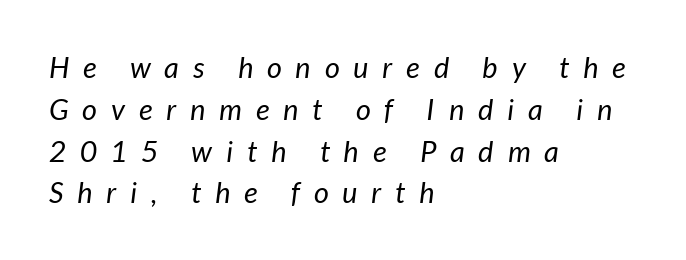
The space between consecutive lines is moderate. Each word looks stretched out because of the extra space between its letters. Clear beneath every line of the passage. Horizontal alignment here is leftward, the default for most running prose.
